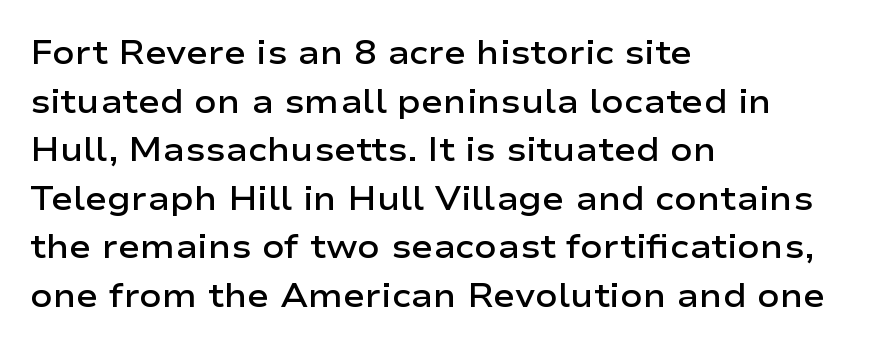
{"serif": "no", "italic": "no", "bold": "semi", "weight": "semibold", "width": "wide", "stroke_contrast": "low", "x_height": "medium", "monospaced": "no", "underline": "no", "align": "left", "line_spacing": "normal", "line_spacing_ratio": 1.47, "letter_spacing": "normal", "letter_spacing_em": 0.0, "glyph_px": 33}
